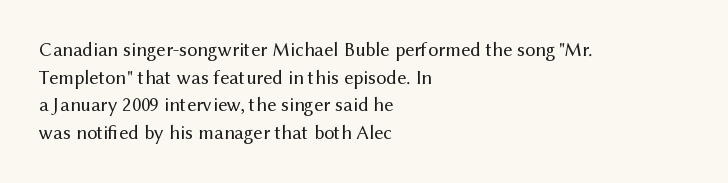
This rendering leaves character spacing at its baseline value. These lines stack with their left ends in a neat column. Reading down the column, the eye jumps a familiar distance to each next line. Stroke mass is kept to a normal reading level or below. Unlike italic type, these characters show no tilt at all. No word sits above an underline.
